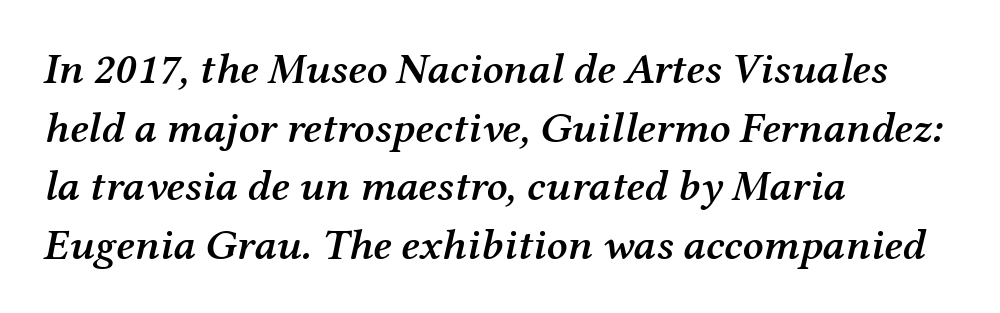
{"serif": "yes", "italic": "yes", "lean": "right", "slant_degrees": 12, "bold": "semi", "weight": "semibold", "width": "normal", "stroke_contrast": "medium", "x_height": "medium", "monospaced": "no", "underline": "no", "align": "left", "line_spacing": "normal", "line_spacing_ratio": 1.33, "letter_spacing": "normal", "letter_spacing_em": 0.0, "glyph_px": 44}
